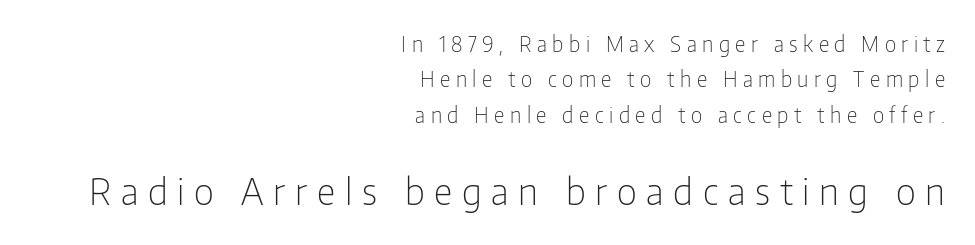
The image shows 37 px light, condensed sans-serif type, upright; set right-aligned, normal line spacing (1.69x), unusually wide letter spacing (+0.26 em), not underlined; the second (bottom) block is 1.76x larger; low stroke contrast and a medium x-height.
